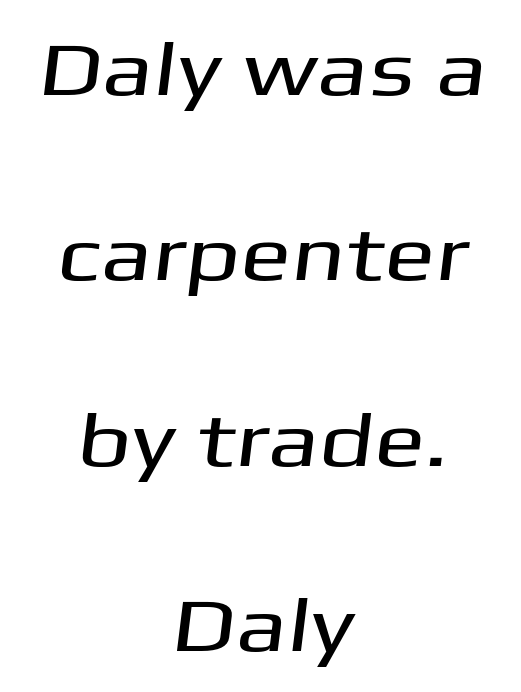
{"serif": "no", "width": "wide", "stroke_contrast": "medium", "x_height": "medium", "monospaced": "no", "underline": "no", "align": "center", "line_spacing": "loose", "line_spacing_ratio": 2.44, "letter_spacing": "normal", "letter_spacing_em": 0.0, "glyph_px": 76}
